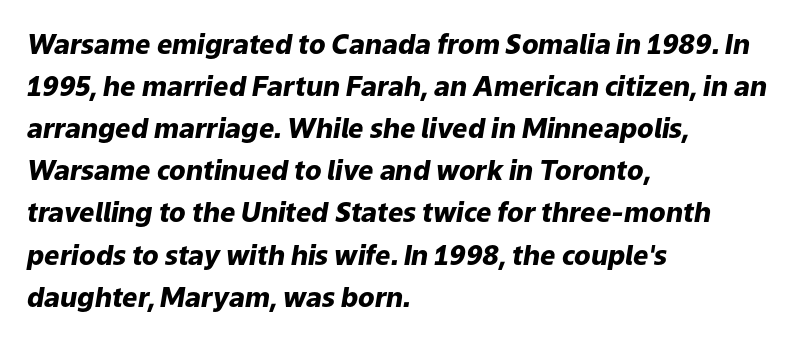
Chunky letters — that's bold for sure. Observe the lean: these are italic letterforms. Honestly, there is no underline to notice here at all. Students, observe: this is what conventionally led text looks like. How are the letters spaced? Ordinarily, with no added tracking.
